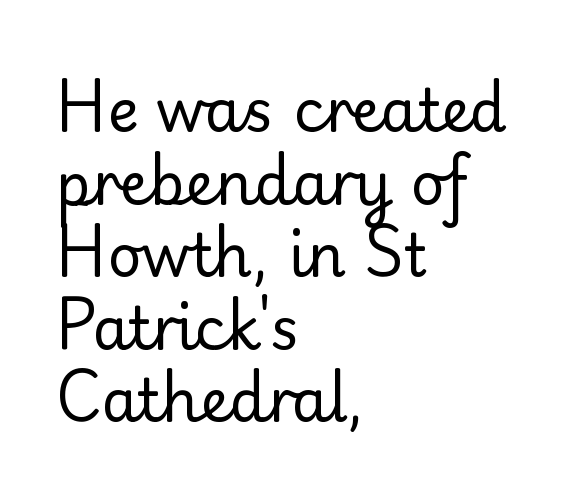
Yep, those are serifs on the letters. Teacher's note: observe the even left margin — that is flush-left alignment. Heaviness? Minimal to ordinary, like unemphasized prose. No italicization has been applied; the sample stays upright. Default kerning and tracking; the words read as compact shapes. Plain, unruled lines of type.
